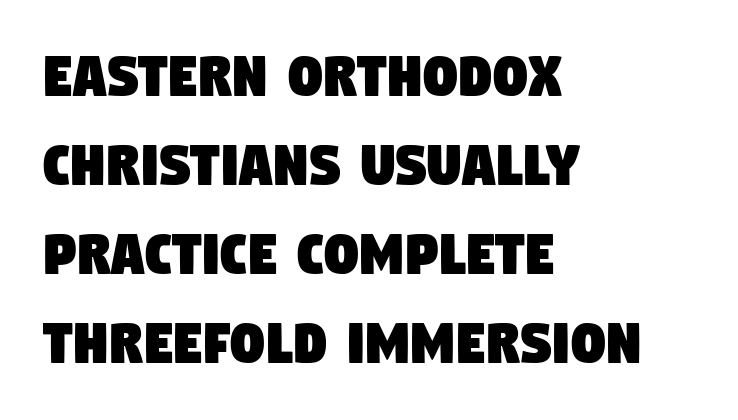
Q: Is the typeface a serif or a sans-serif typeface? A: Sans-serif.
Q: Is the text underlined? A: No.
Q: How is the paragraph aligned? A: Left-aligned.
Q: Is the spacing between letters normal or unusually wide? A: Normal.
Q: Is the spacing between lines tight, normal or loose? A: Normal.
Q: Width (condensed, normal, or wide)? A: Condensed.
Q: Stroke contrast? A: Low.
Q: x-height? A: Large.
Q: Monospaced? A: No.
